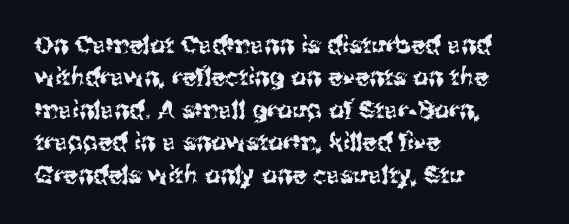
Q: Is the text italic (slanted)? A: No, it is upright.
Q: Is the text underlined? A: No.
Q: How is the paragraph aligned? A: Left-aligned.
Q: Is the spacing between letters normal or unusually wide? A: Normal.
Q: Is the spacing between lines tight, normal or loose? A: Normal.
